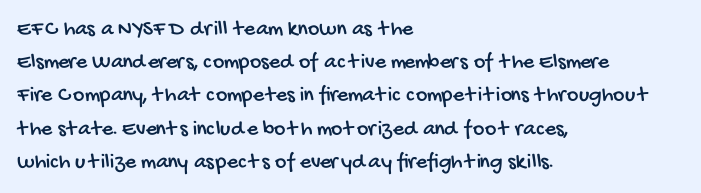
{"underline": "no", "align": "left", "line_spacing": "normal", "line_spacing_ratio": 1.51, "letter_spacing": "normal", "letter_spacing_em": 0.0, "glyph_px": 22}
